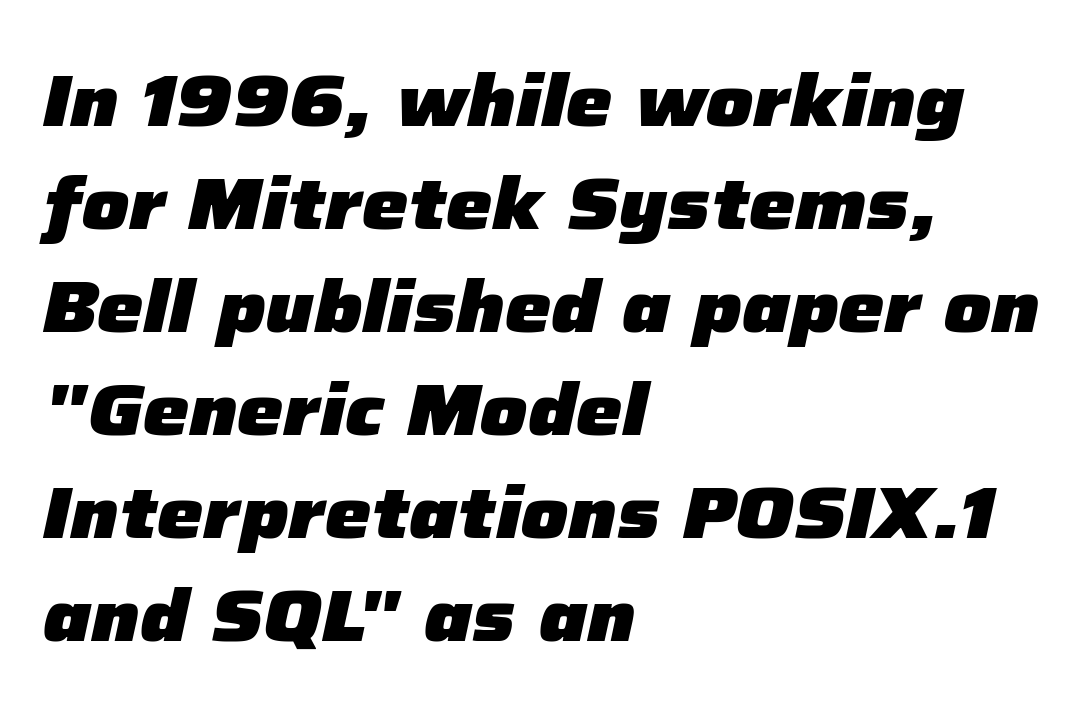
In terms of leading, this rendering sits right in the middle. Lines of text with bare space underneath. The text block is weighted toward the left margin, trailing off unevenly rightward. Thick stems and heavy bowls — unmistakably bold.
